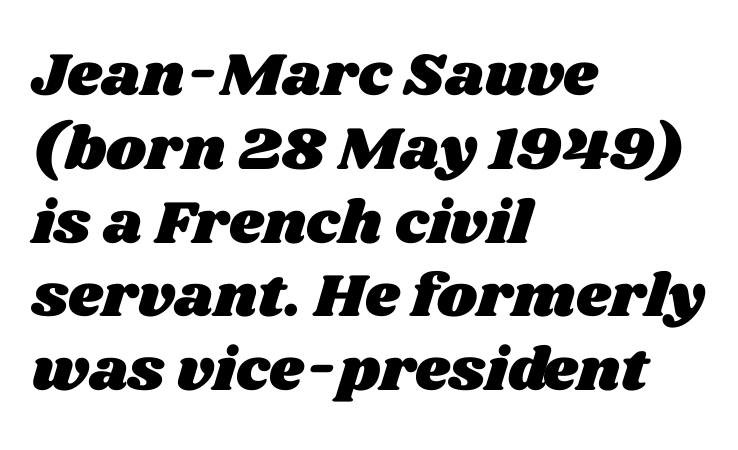
{"width": "wide", "stroke_contrast": "medium", "x_height": "large", "monospaced": "no", "underline": "no", "align": "left", "line_spacing_ratio": 1.21, "letter_spacing": "normal", "letter_spacing_em": 0.0, "glyph_px": 61}
